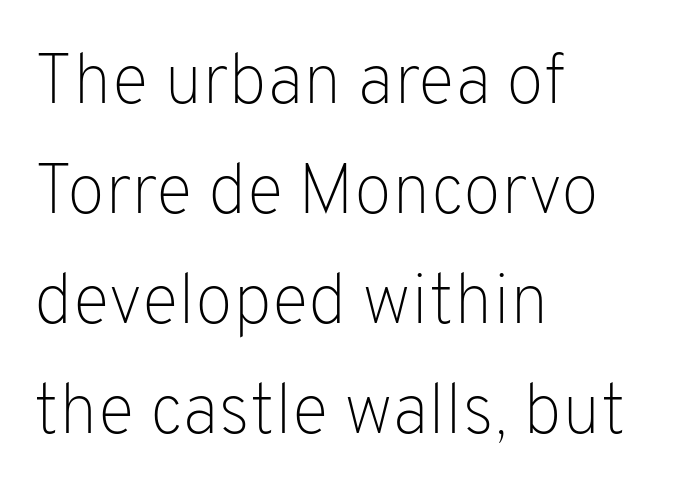
{"serif": "no", "italic": "no", "bold": "no", "weight": "light", "width": "normal", "stroke_contrast": "low", "x_height": "medium", "monospaced": "no", "underline": "no", "align": "left", "line_spacing": "normal", "line_spacing_ratio": 1.57, "letter_spacing": "normal", "letter_spacing_em": 0.0, "glyph_px": 70}
